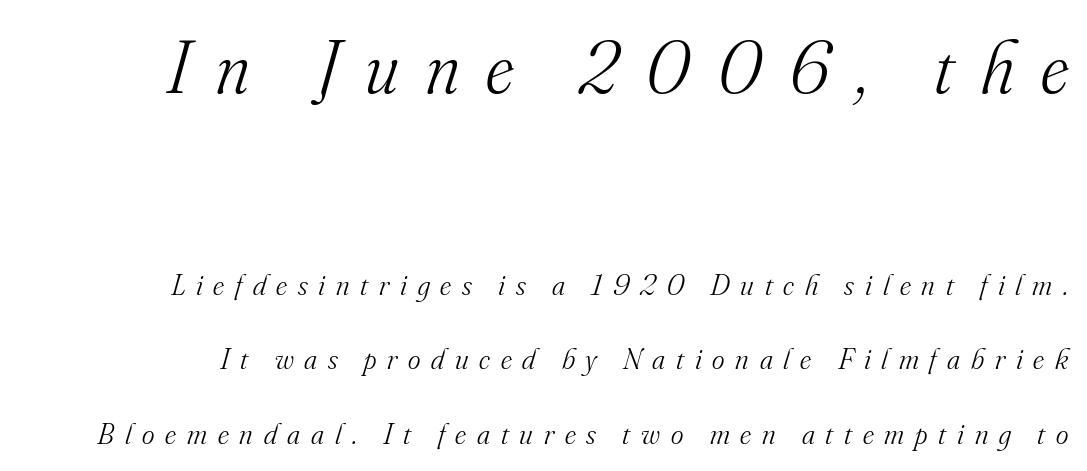
The image shows 75 px light serif type, italic (leaning right); set loose line spacing (2.48x), unusually wide letter spacing (+0.36 em), not underlined; the first (top) block is 2.5x larger; medium stroke contrast and a small x-height.
